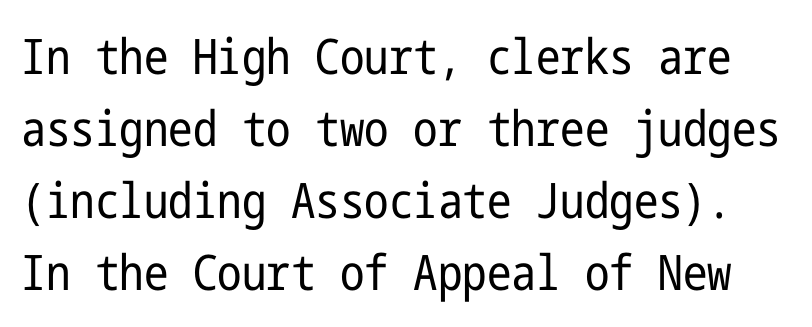
Q: Is the text bold? A: No.
Q: Is the text italic (slanted)? A: No, it is upright.
Q: Is the typeface a serif or a sans-serif typeface? A: Sans-serif.
Q: Is the text underlined? A: No.
Q: Is the spacing between letters normal or unusually wide? A: Normal.
Q: Is the spacing between lines tight, normal or loose? A: Normal.
Q: Width (condensed, normal, or wide)? A: Condensed.
Q: Stroke contrast? A: Low.
Q: x-height? A: Medium.
